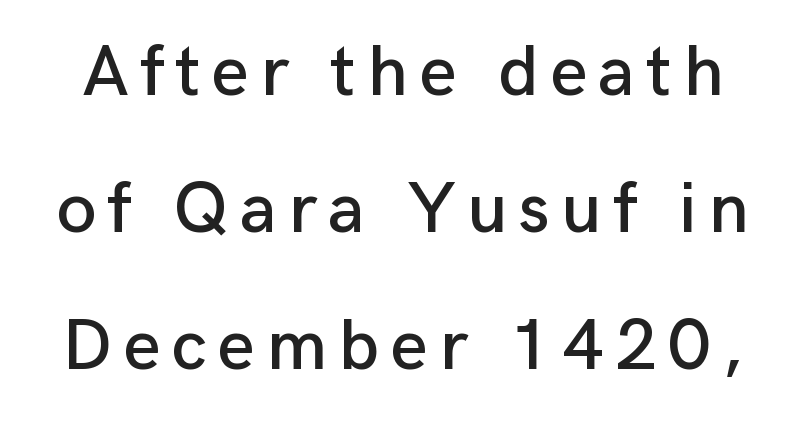
Classification — sans serif. Bare-footed words on every line. Varying glyph widths throughout — classic text-font behaviour. The type sits square on the baseline with zero lean.
